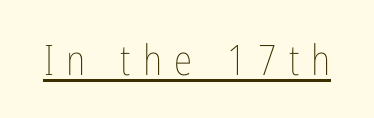
Unbolded letterforms with no extra heft. The type is letterspaced generously, with wide tracking. These lines are rendered in a variable-pitch font. Honestly, the underline is the first thing you notice here. Style check: upright.
